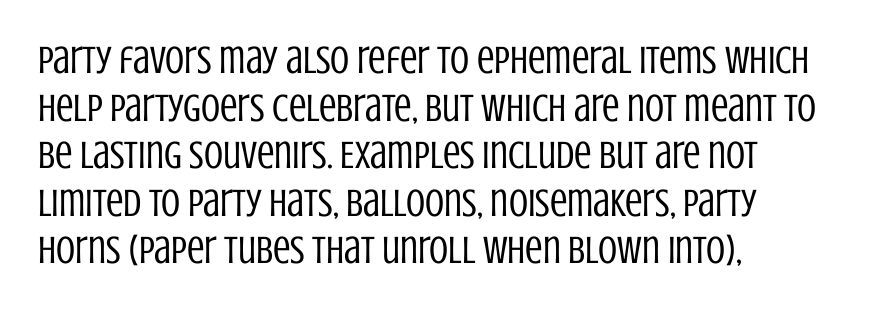
Q: Is the text bold? A: No.
Q: Is the text italic (slanted)? A: No, it is upright.
Q: Is the typeface a serif or a sans-serif typeface? A: Sans-serif.
Q: Is the text underlined? A: No.
Q: How is the paragraph aligned? A: Left-aligned.
Q: Is the spacing between letters normal or unusually wide? A: Normal.
Q: Width (condensed, normal, or wide)? A: Condensed.
Q: Stroke contrast? A: Low.
Q: x-height? A: Large.
Q: Monospaced? A: No.
